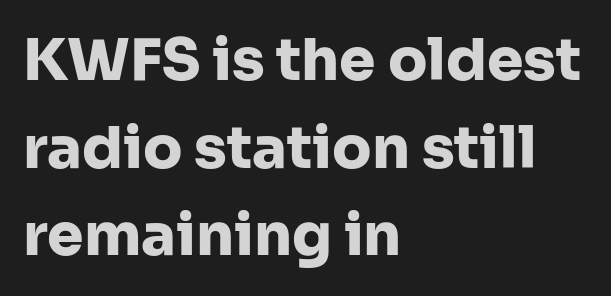
Q: Is the text bold? A: Yes.
Q: Is the text italic (slanted)? A: No, it is upright.
Q: Is the typeface a serif or a sans-serif typeface? A: Sans-serif.
Q: Is the text underlined? A: No.
Q: How is the paragraph aligned? A: Left-aligned.
Q: Is the spacing between letters normal or unusually wide? A: Normal.
Q: Is the spacing between lines tight, normal or loose? A: Normal.
Q: Width (condensed, normal, or wide)? A: Normal.
Q: Stroke contrast? A: Low.
Q: x-height? A: Medium.
Q: Monospaced? A: No.
